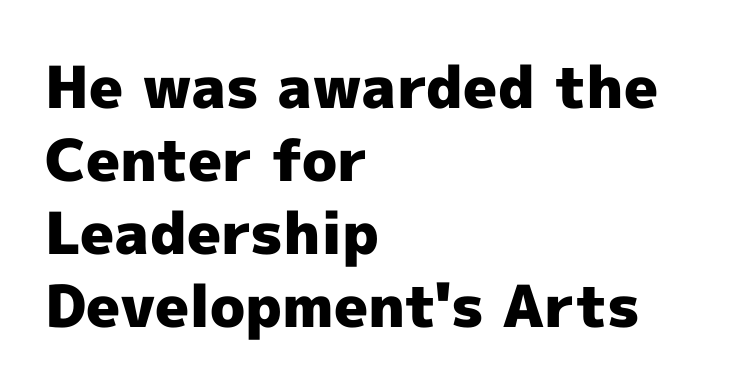
The image shows 58 px heavy sans-serif type, upright; set left-aligned, normal line spacing (1.26x), normal letter spacing, not underlined; a medium x-height.
